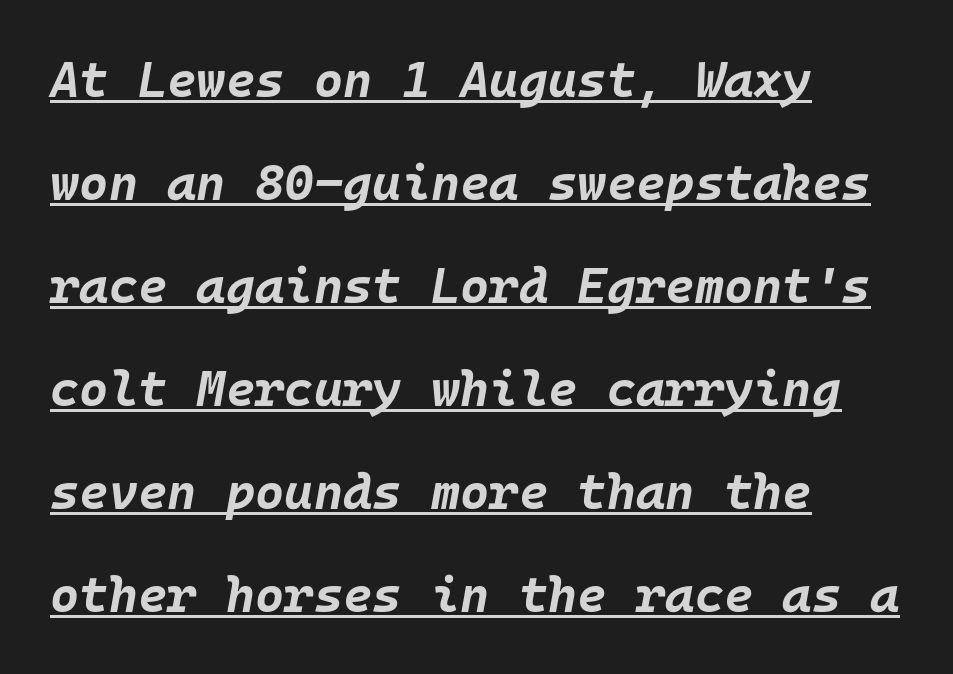
Q: Is the text bold? A: Yes.
Q: Is the text italic (slanted)? A: Yes, it leans right by about 10 degrees.
Q: Is the text underlined? A: Yes.
Q: How is the paragraph aligned? A: Left-aligned.
Q: Is the spacing between letters normal or unusually wide? A: Normal.
Q: Is the spacing between lines tight, normal or loose? A: Loose.
Q: Width (condensed, normal, or wide)? A: Normal.
Q: Stroke contrast? A: Low.
Q: x-height? A: Large.
Q: Monospaced? A: Yes.
